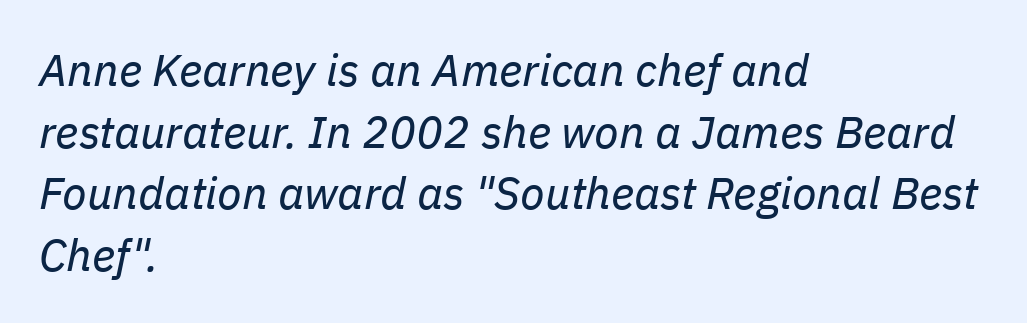
The image shows 45 px regular-weight type, italic (leaning right); set left-aligned, normal line spacing (1.37x), normal letter spacing, not underlined; low stroke contrast and a medium x-height.
